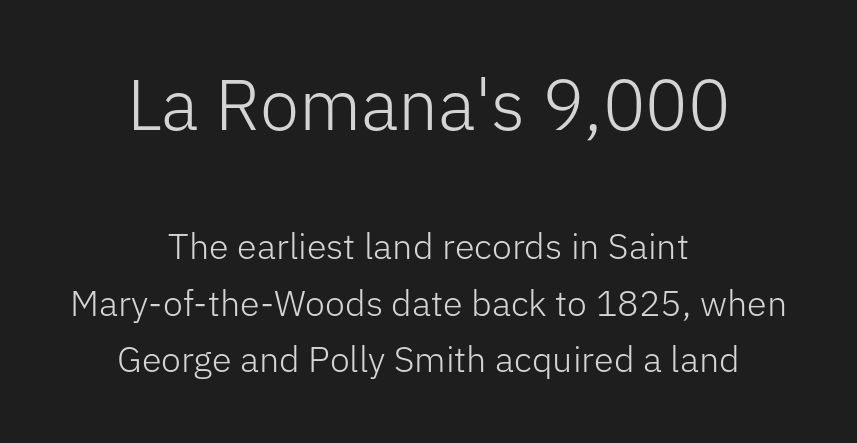
Q: Is the text bold? A: No.
Q: Is the text italic (slanted)? A: No, it is upright.
Q: Is the typeface a serif or a sans-serif typeface? A: Sans-serif.
Q: Is the text underlined? A: No.
Q: How is the paragraph aligned? A: Centered.
Q: Is the spacing between letters normal or unusually wide? A: Normal.
Q: Is the spacing between lines tight, normal or loose? A: Normal.
Q: Which block of text is set in a larger size, the first (top) or the second (bottom)? A: The first (top) one.
Q: Width (condensed, normal, or wide)? A: Normal.
Q: Stroke contrast? A: Low.
Q: x-height? A: Medium.
Q: Monospaced? A: No.
